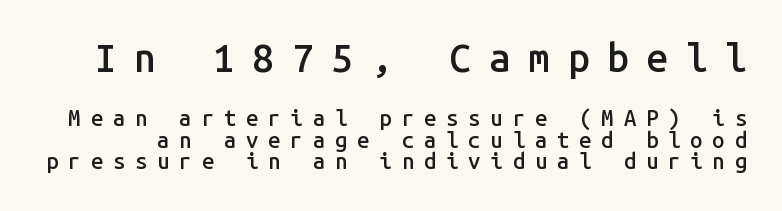
Q: Is the text bold? A: Semi-bold.
Q: Is the text italic (slanted)? A: No, it is upright.
Q: Is the typeface a serif or a sans-serif typeface? A: Sans-serif.
Q: Is the text underlined? A: No.
Q: Is the spacing between letters normal or unusually wide? A: Unusually wide.
Q: Is the spacing between lines tight, normal or loose? A: Tight.
Q: Which block of text is set in a larger size, the first (top) or the second (bottom)? A: The first (top) one.
Q: Width (condensed, normal, or wide)? A: Normal.
Q: Stroke contrast? A: Low.
Q: x-height? A: Medium.
Q: Monospaced? A: Yes.
